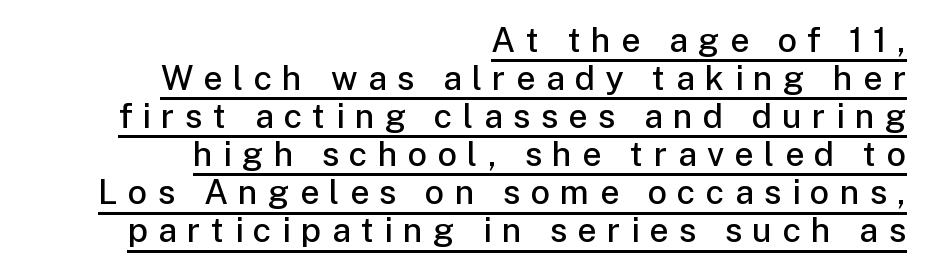
Q: Is the text bold? A: Semi-bold.
Q: Is the text italic (slanted)? A: No, it is upright.
Q: Is the typeface a serif or a sans-serif typeface? A: Sans-serif.
Q: Is the text underlined? A: Yes.
Q: How is the paragraph aligned? A: Right-aligned.
Q: Is the spacing between letters normal or unusually wide? A: Unusually wide.
Q: Is the spacing between lines tight, normal or loose? A: Tight.
Q: Width (condensed, normal, or wide)? A: Normal.
Q: Stroke contrast? A: Low.
Q: x-height? A: Medium.
Q: Monospaced? A: No.
